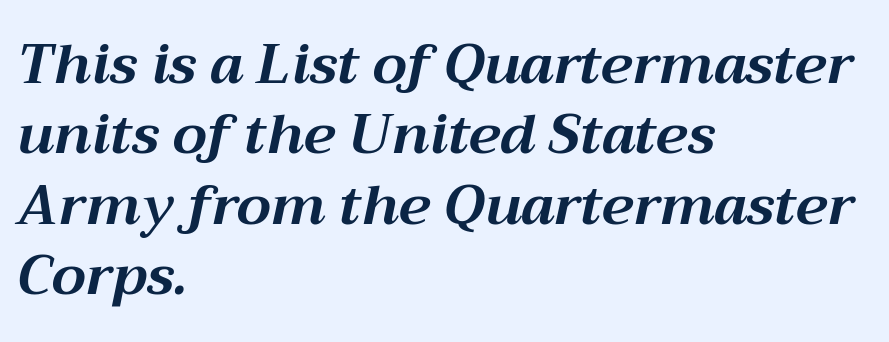
Q: Is the text bold? A: Yes.
Q: Is the text italic (slanted)? A: Yes, it leans right by about 12 degrees.
Q: Is the text underlined? A: No.
Q: How is the paragraph aligned? A: Left-aligned.
Q: Is the spacing between letters normal or unusually wide? A: Normal.
Q: Is the spacing between lines tight, normal or loose? A: Normal.
Q: Width (condensed, normal, or wide)? A: Normal.
Q: Stroke contrast? A: Medium.
Q: x-height? A: Medium.
Q: Monospaced? A: No.
